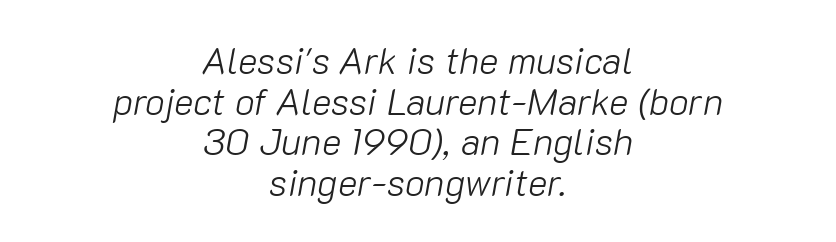
Q: Is the text bold? A: No.
Q: Is the text italic (slanted)? A: Yes, it leans right by about 10 degrees.
Q: Is the text underlined? A: No.
Q: How is the paragraph aligned? A: Centered.
Q: Is the spacing between letters normal or unusually wide? A: Normal.
Q: Is the spacing between lines tight, normal or loose? A: Tight.
Q: Width (condensed, normal, or wide)? A: Normal.
Q: Stroke contrast? A: Low.
Q: x-height? A: Medium.
Q: Monospaced? A: No.
